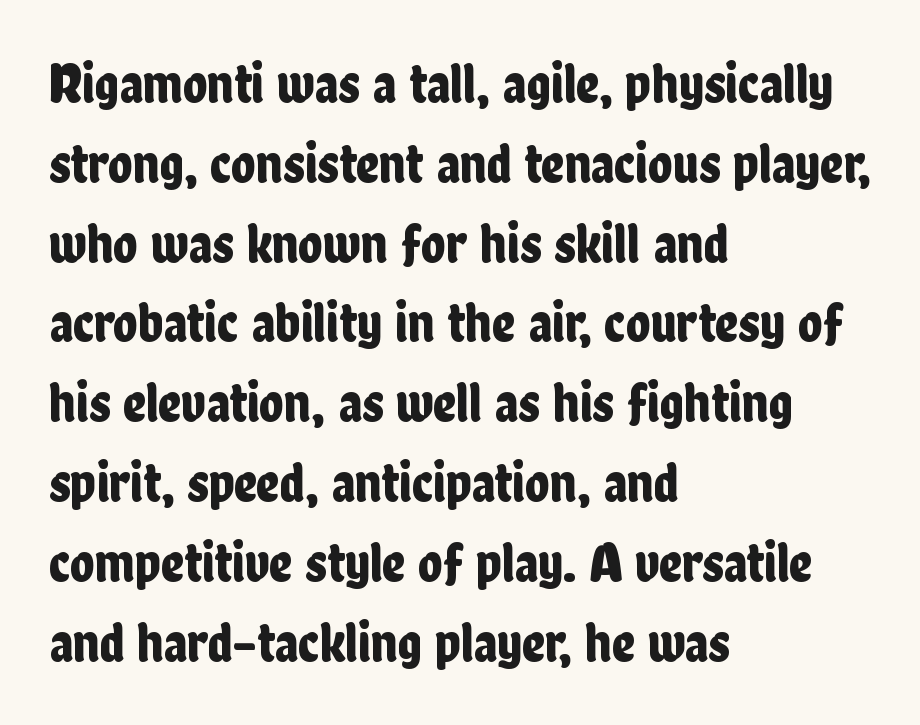
The image shows 57 px condensed sans-serif type, upright; set left-aligned, normal line spacing (1.4x), normal letter spacing, not underlined; low stroke contrast and a medium x-height.
